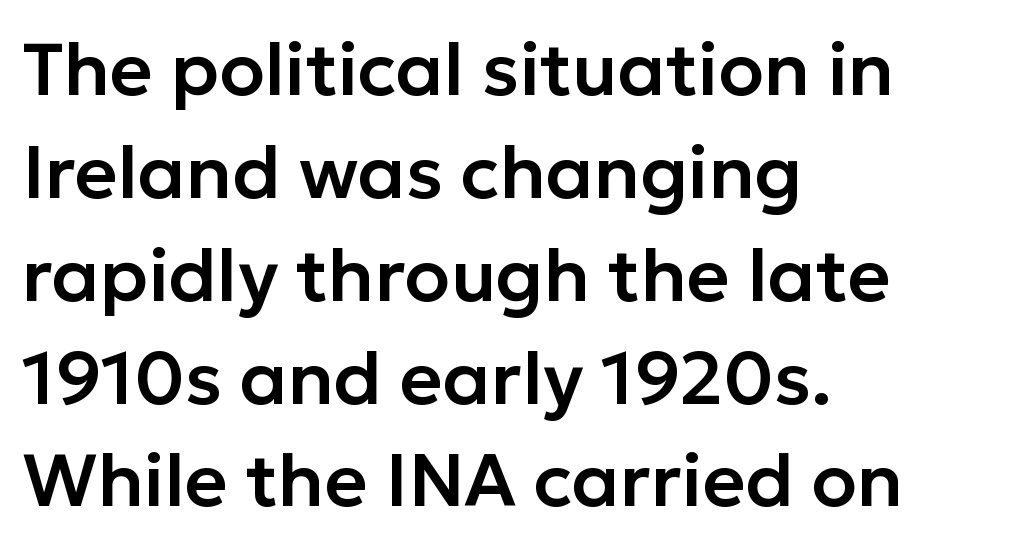
The image shows 74 px sans-serif type, upright; set left-aligned, normal line spacing (1.39x), normal letter spacing, not underlined; low stroke contrast and a medium x-height.
